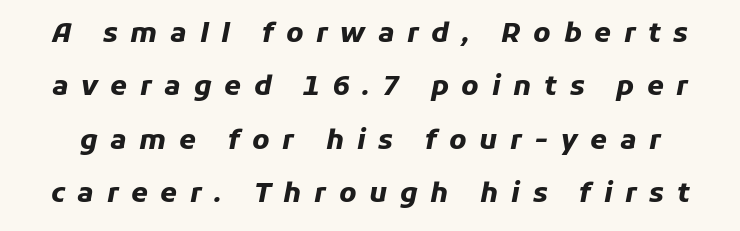
{"italic": "yes", "lean": "right", "slant_degrees": 11, "bold": "yes", "underline": "no", "line_spacing": "loose", "line_spacing_ratio": 1.98, "letter_spacing": "wide", "letter_spacing_em": 0.47, "glyph_px": 27}
